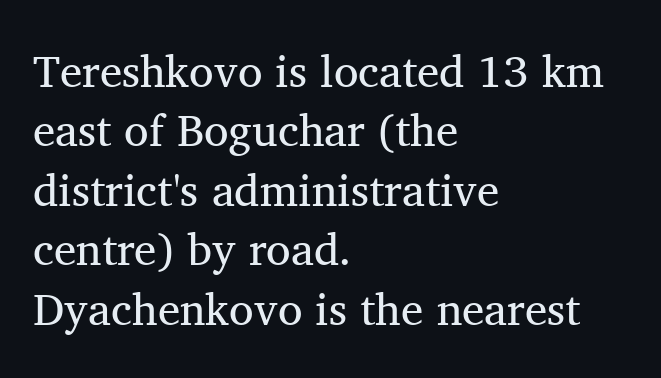
{"serif": "yes", "italic": "no", "bold": "no", "weight": "regular", "width": "normal", "stroke_contrast": "medium", "x_height": "medium", "monospaced": "no", "underline": "no", "align": "left", "line_spacing": "normal", "line_spacing_ratio": 1.32, "letter_spacing": "normal", "letter_spacing_em": 0.0, "glyph_px": 45}
